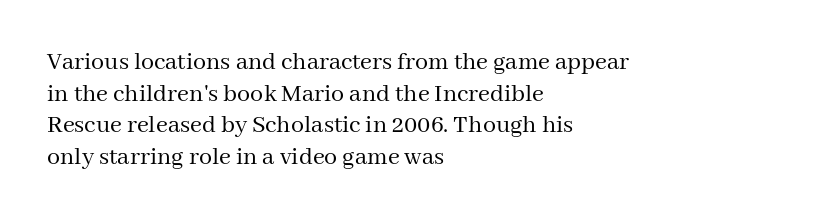
{"italic": "no", "bold": "no", "underline": "no", "align": "left", "line_spacing_ratio": 1.22, "letter_spacing": "normal", "letter_spacing_em": 0.0, "glyph_px": 26}
